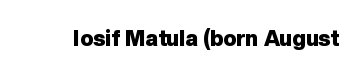
The image shows 22 px bold type, upright; set normal letter spacing, not underlined.
